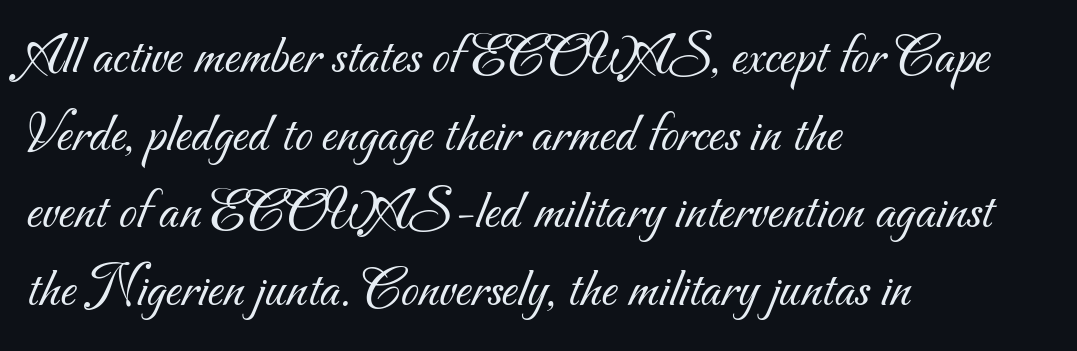
Q: Is the text bold? A: No.
Q: Is the typeface a serif or a sans-serif typeface? A: Sans-serif.
Q: Is the text underlined? A: No.
Q: How is the paragraph aligned? A: Left-aligned.
Q: Is the spacing between letters normal or unusually wide? A: Normal.
Q: Is the spacing between lines tight, normal or loose? A: Normal.
Q: Width (condensed, normal, or wide)? A: Normal.
Q: Stroke contrast? A: Medium.
Q: x-height? A: Small.
Q: Monospaced? A: No.
